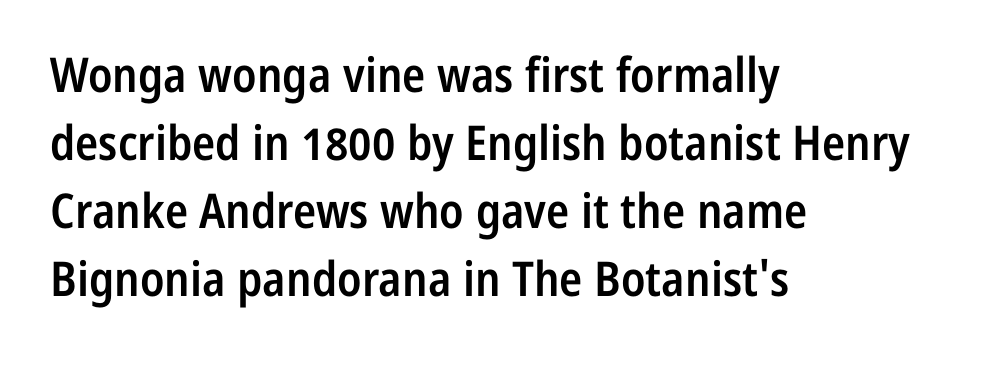
Q: Is the text bold? A: Semi-bold.
Q: Is the text italic (slanted)? A: No, it is upright.
Q: Is the typeface a serif or a sans-serif typeface? A: Sans-serif.
Q: Is the text underlined? A: No.
Q: How is the paragraph aligned? A: Left-aligned.
Q: Is the spacing between letters normal or unusually wide? A: Normal.
Q: Is the spacing between lines tight, normal or loose? A: Normal.
Q: Width (condensed, normal, or wide)? A: Condensed.
Q: Stroke contrast? A: Low.
Q: x-height? A: Medium.
Q: Monospaced? A: No.
